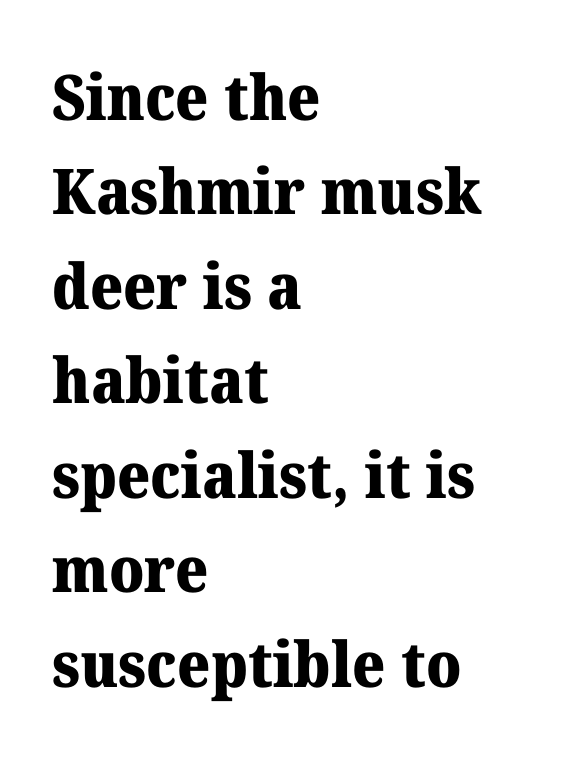
The letters stand upright; this is a roman face. The font is running at its bold setting. Honestly, the letter spacing is just normal — you wouldn't notice it. Descenders hang freely into open space.
